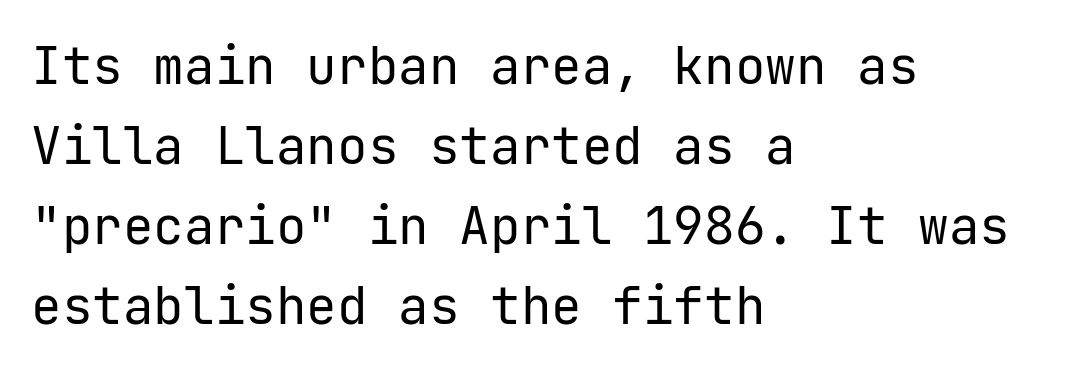
Examine the stroke ends and you'll find no serifs. The designer left line spacing at the default. The foot of each line stays bare and open. Leftover space on each line is placed entirely after the last word. Letter spacing: default.
